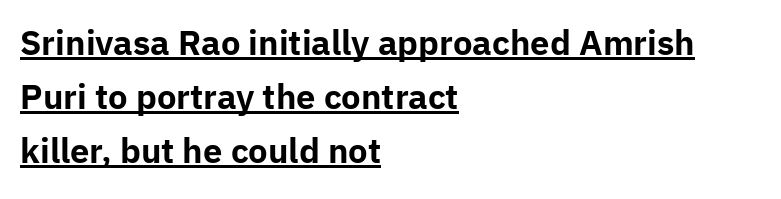
The image shows 33 px bold sans-serif type, upright; set left-aligned, normal line spacing (1.64x), normal letter spacing, underlined; low stroke contrast and a medium x-height.
